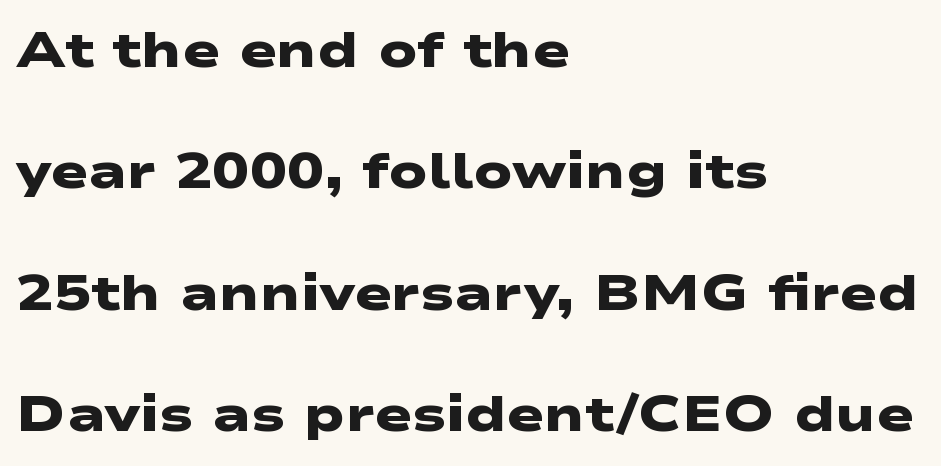
Line beginnings align vertically; line endings do not. The passage shown is typeset with a sans-serif family. The string is rendered with underlining switched off. Characters follow at the spacing the type designer built in.
